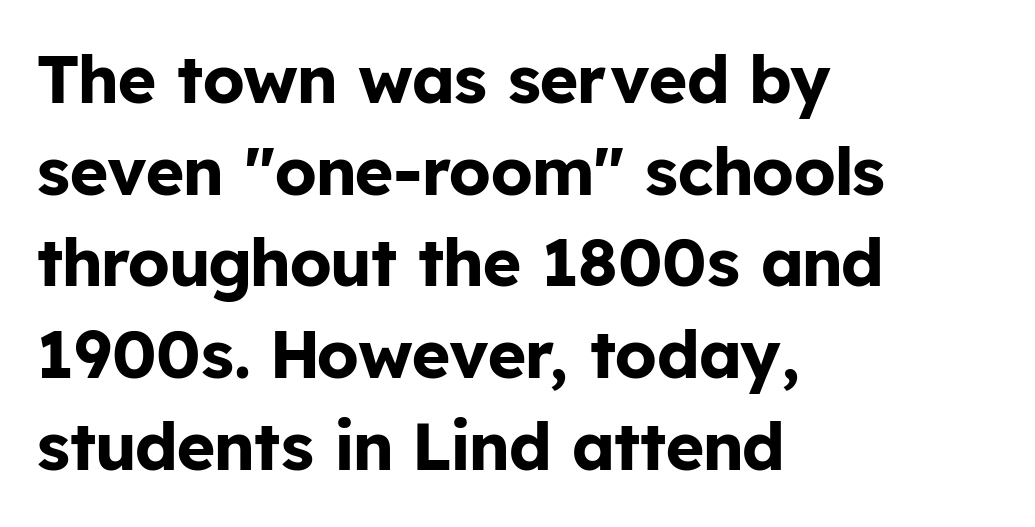
Here the designer chose a conventional face with non-uniform glyph widths. Do the letters lean? They stand straight. Lines of text with bare space underneath. The lines in this sample share a left origin and differ only in where they stop. Baseline-to-baseline distance is the conventional proportion of letter height. The strokes are fattened all the way to bold.
